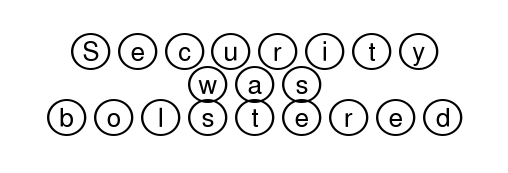
Q: Is the text italic (slanted)? A: No, it is upright.
Q: Is the text underlined? A: No.
Q: How is the paragraph aligned? A: Centered.
Q: Is the spacing between letters normal or unusually wide? A: Unusually wide.
Q: Is the spacing between lines tight, normal or loose? A: Normal.
